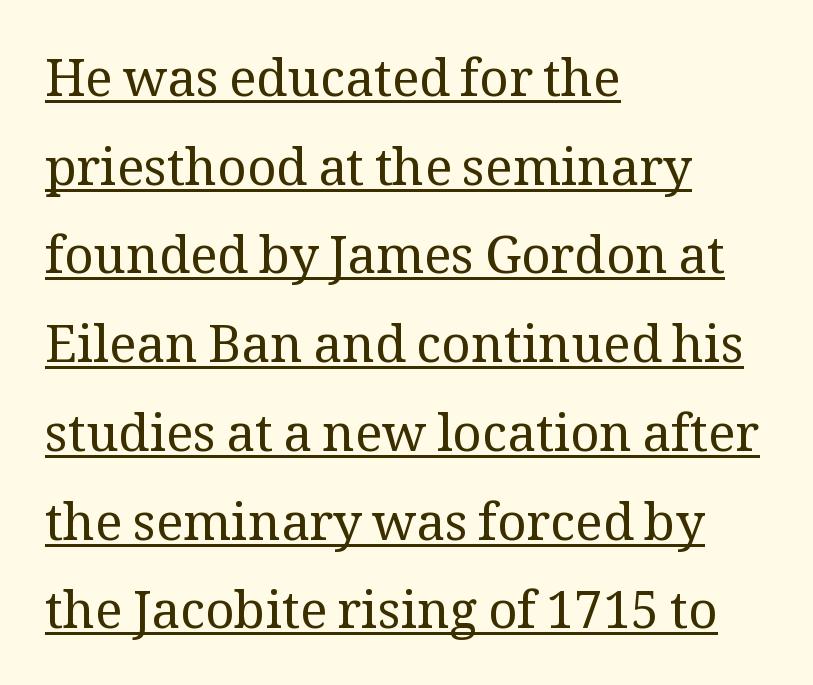
Q: Is the text bold? A: No.
Q: Is the text italic (slanted)? A: No, it is upright.
Q: Is the typeface a serif or a sans-serif typeface? A: Serif.
Q: Is the text underlined? A: Yes.
Q: How is the paragraph aligned? A: Left-aligned.
Q: Is the spacing between letters normal or unusually wide? A: Normal.
Q: Width (condensed, normal, or wide)? A: Normal.
Q: Stroke contrast? A: Medium.
Q: x-height? A: Medium.
Q: Monospaced? A: No.
